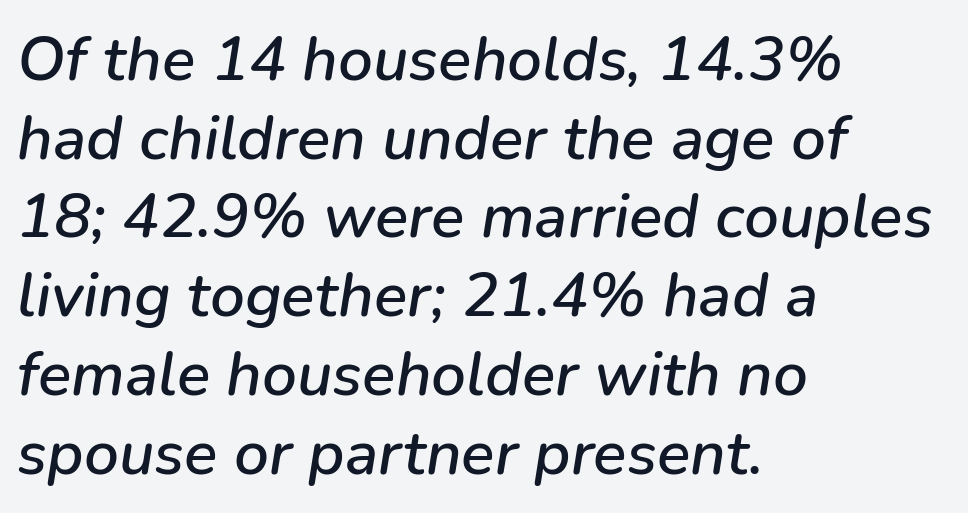
The image shows 62 px text type, italic (leaning right); set left-aligned, normal line spacing (1.27x), normal letter spacing, not underlined; low stroke contrast and a medium x-height.
